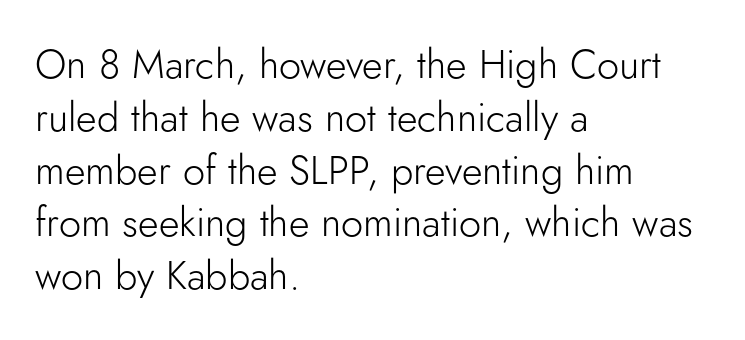
Q: Is the text bold? A: No.
Q: Is the text italic (slanted)? A: No, it is upright.
Q: Is the typeface a serif or a sans-serif typeface? A: Sans-serif.
Q: Is the text underlined? A: No.
Q: How is the paragraph aligned? A: Left-aligned.
Q: Is the spacing between letters normal or unusually wide? A: Normal.
Q: Is the spacing between lines tight, normal or loose? A: Normal.
Q: Width (condensed, normal, or wide)? A: Normal.
Q: Stroke contrast? A: Low.
Q: x-height? A: Small.
Q: Monospaced? A: No.
